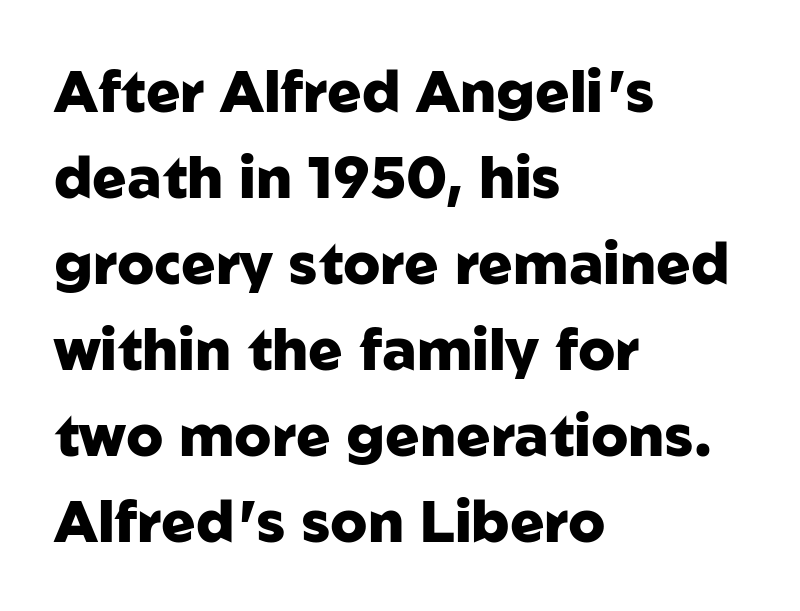
{"serif": "no", "italic": "no", "bold": "yes", "weight": "heavy", "width": "normal", "stroke_contrast": "low", "x_height": "medium", "monospaced": "no", "underline": "no", "align": "left", "line_spacing": "normal", "line_spacing_ratio": 1.51, "letter_spacing": "normal", "letter_spacing_em": 0.0, "glyph_px": 57}
